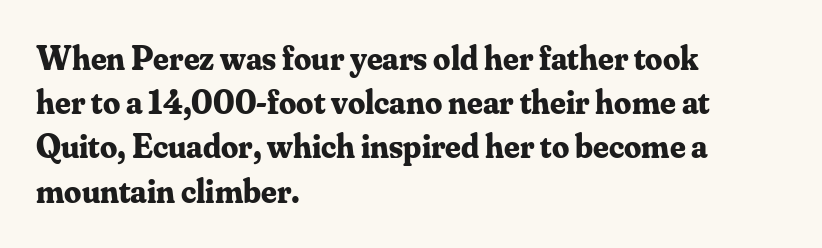
The image shows 34 px bold serif type, upright; set left-aligned, normal line spacing (1.3x), normal letter spacing, not underlined; medium stroke contrast and a small x-height.
